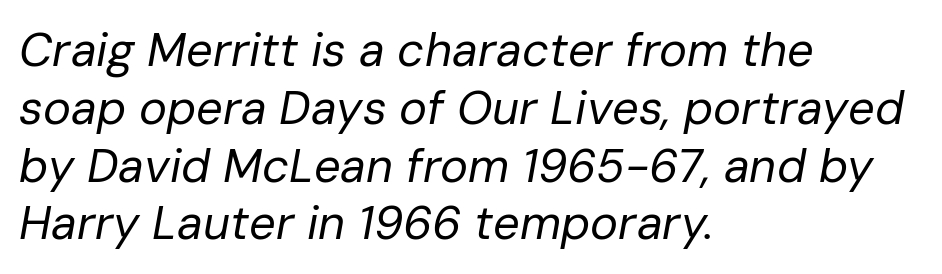
The image shows 47 px regular-weight type, italic (leaning right); set left-aligned, line spacing 1.23x, normal letter spacing, not underlined; low stroke contrast and a medium x-height.
